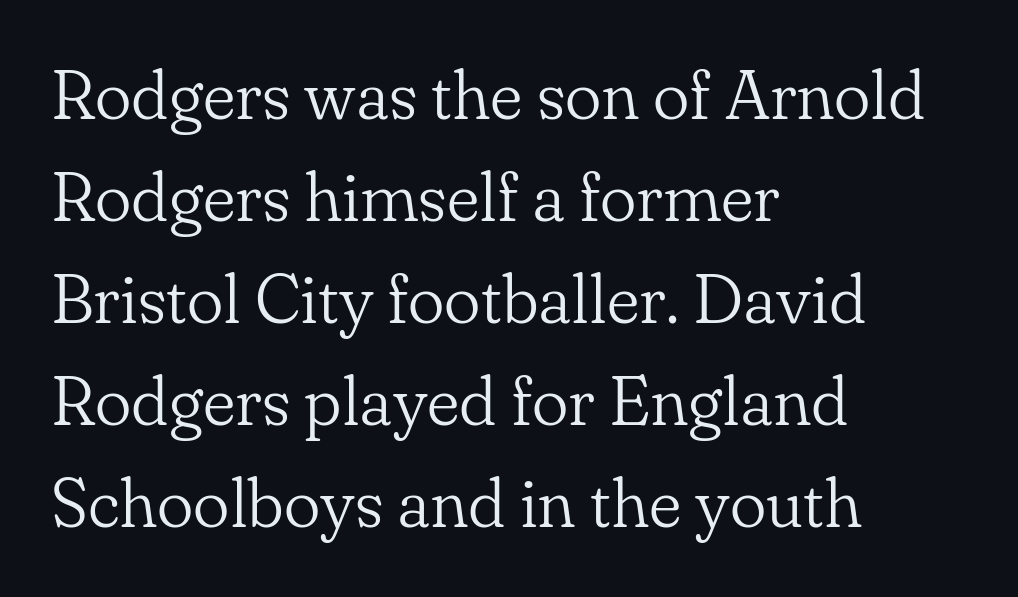
{"serif": "yes", "italic": "no", "bold": "no", "weight": "light", "width": "normal", "stroke_contrast": "low", "x_height": "small", "monospaced": "no", "underline": "no", "align": "left", "line_spacing": "normal", "line_spacing_ratio": 1.48, "letter_spacing": "normal", "letter_spacing_em": 0.0, "glyph_px": 69}
